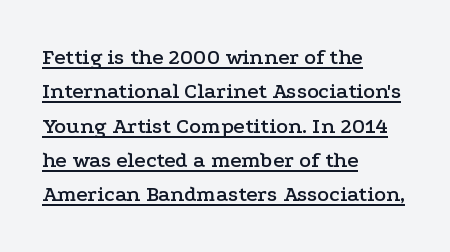
What's the leading like? Ordinary, nothing unusual. This rendering leaves character spacing at its baseline value. A classic flush-left, rag-right setting is used for this passage. The face used here appears with an underline applied. Designer's note — italics off, roman on.
